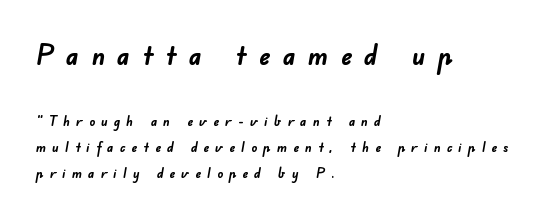
The image shows 28 px semibold sans-serif type; set left-aligned, line spacing 1.87x, unusually wide letter spacing (+0.44 em), not underlined; the first (top) block is 2.0x larger; low stroke contrast and a small x-height.
